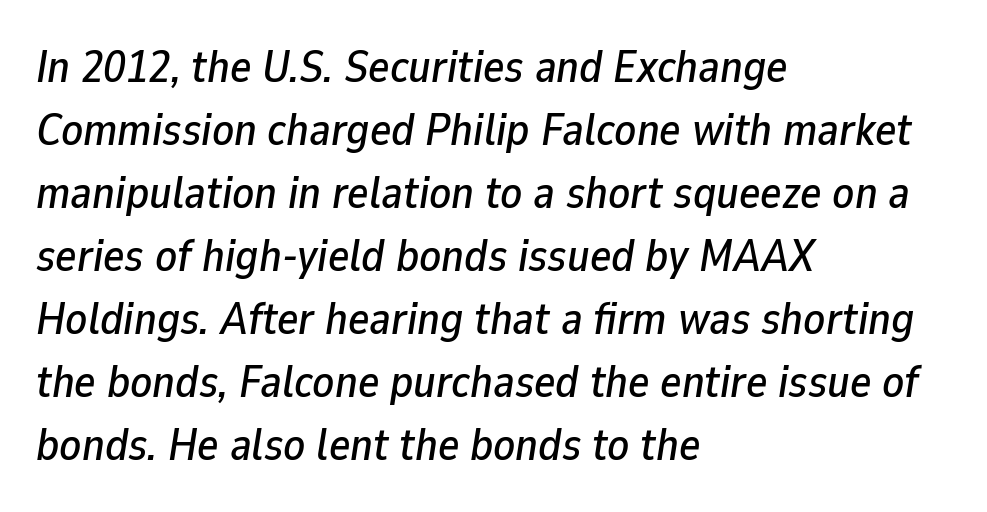
The rendering anchors every line to the left-hand side. Rule under the text: the space is simply empty. Interline gaps are of average width in this sample. The letters advance in unequal steps, a hallmark of proportional type.
